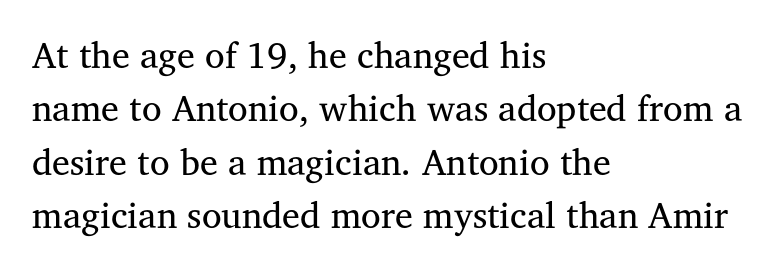
Q: Is the text bold? A: No.
Q: Is the text italic (slanted)? A: No, it is upright.
Q: Is the typeface a serif or a sans-serif typeface? A: Serif.
Q: Is the text underlined? A: No.
Q: How is the paragraph aligned? A: Left-aligned.
Q: Is the spacing between letters normal or unusually wide? A: Normal.
Q: Is the spacing between lines tight, normal or loose? A: Normal.
Q: Width (condensed, normal, or wide)? A: Normal.
Q: Stroke contrast? A: Medium.
Q: x-height? A: Medium.
Q: Monospaced? A: No.
